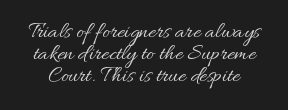
Q: Is the text bold? A: No.
Q: Is the text italic (slanted)? A: Yes.
Q: Is the text underlined? A: No.
Q: Is the spacing between letters normal or unusually wide? A: Normal.
Q: Is the spacing between lines tight, normal or loose? A: Tight.
